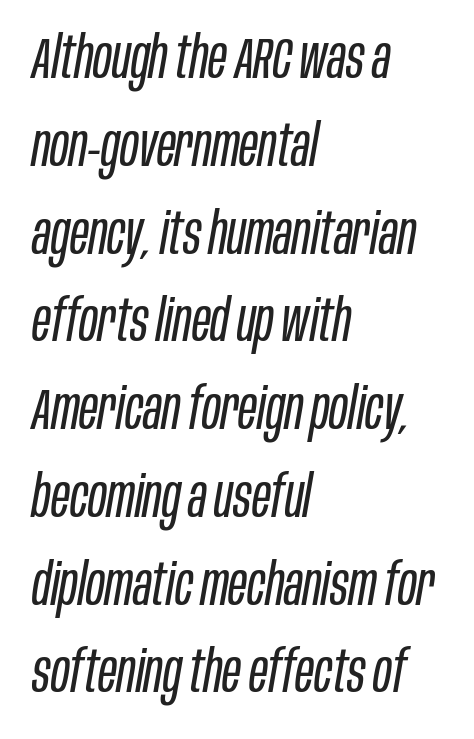
Q: Is the text bold? A: No.
Q: Is the text italic (slanted)? A: Yes, it leans right by about 10 degrees.
Q: Is the text underlined? A: No.
Q: How is the paragraph aligned? A: Left-aligned.
Q: Is the spacing between letters normal or unusually wide? A: Normal.
Q: Is the spacing between lines tight, normal or loose? A: Normal.
Q: Width (condensed, normal, or wide)? A: Condensed.
Q: Stroke contrast? A: Low.
Q: x-height? A: Large.
Q: Monospaced? A: No.
